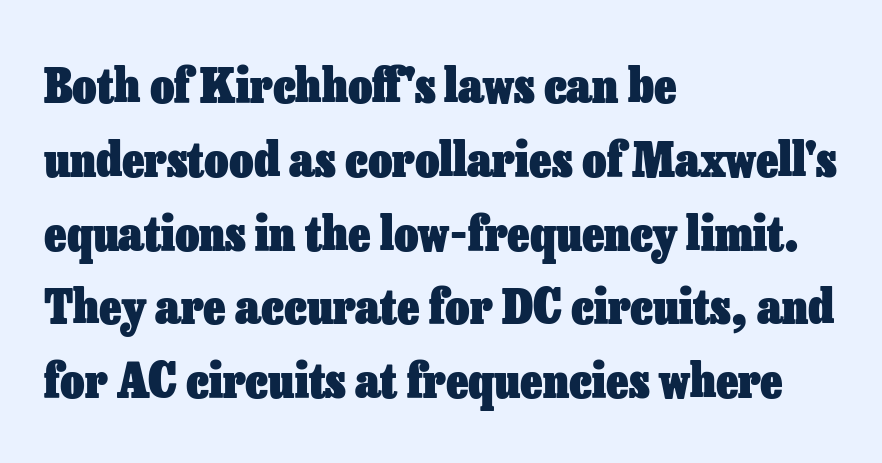
Caption: multi-line text, flush left, ragged right. You could call the tracking neutral — neither tight nor loose. Spacing verdict: proportional, widths tailored to each character. Vertical strokes here are truly vertical. If you measured baseline to baseline, you'd find a middling distance.
